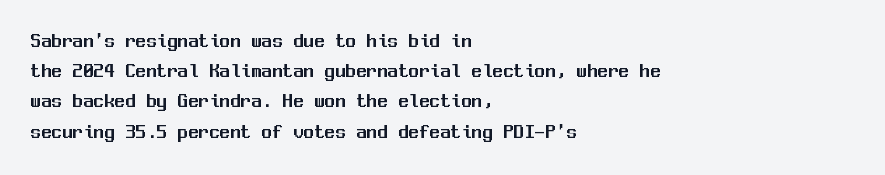
Q: Is the text italic (slanted)? A: No, it is upright.
Q: Is the text underlined? A: No.
Q: How is the paragraph aligned? A: Left-aligned.
Q: Is the spacing between letters normal or unusually wide? A: Normal.
Q: Is the spacing between lines tight, normal or loose? A: Normal.
